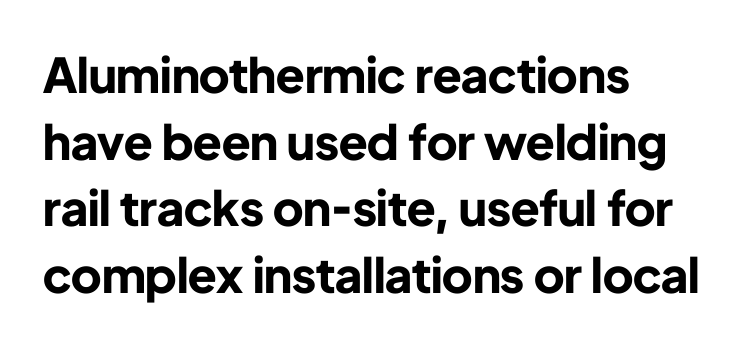
{"serif": "no", "italic": "no", "bold": "yes", "weight": "bold", "width": "normal", "stroke_contrast": "low", "x_height": "medium", "monospaced": "no", "underline": "no", "align": "left", "line_spacing": "normal", "line_spacing_ratio": 1.39, "letter_spacing": "normal", "letter_spacing_em": 0.0, "glyph_px": 48}
